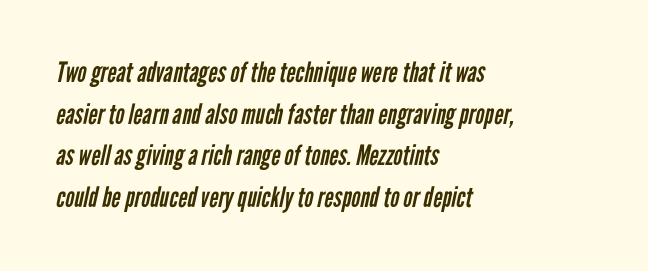
Q: Is the text bold? A: No.
Q: Is the typeface a serif or a sans-serif typeface? A: Sans-serif.
Q: Is the text underlined? A: No.
Q: How is the paragraph aligned? A: Left-aligned.
Q: Is the spacing between letters normal or unusually wide? A: Normal.
Q: Is the spacing between lines tight, normal or loose? A: Normal.
Q: Width (condensed, normal, or wide)? A: Condensed.
Q: Stroke contrast? A: Low.
Q: x-height? A: Medium.
Q: Monospaced? A: No.
